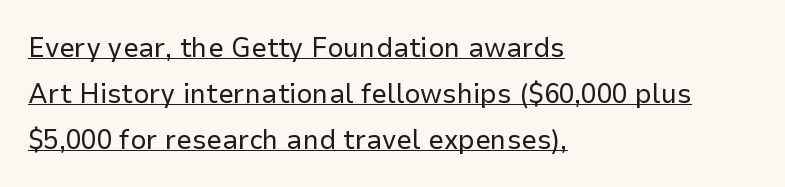
Q: Is the text bold? A: No.
Q: Is the text italic (slanted)? A: No, it is upright.
Q: Is the typeface a serif or a sans-serif typeface? A: Sans-serif.
Q: Is the text underlined? A: Yes.
Q: How is the paragraph aligned? A: Left-aligned.
Q: Is the spacing between letters normal or unusually wide? A: Normal.
Q: Is the spacing between lines tight, normal or loose? A: Normal.
Q: Width (condensed, normal, or wide)? A: Normal.
Q: Stroke contrast? A: Low.
Q: x-height? A: Medium.
Q: Monospaced? A: No.
